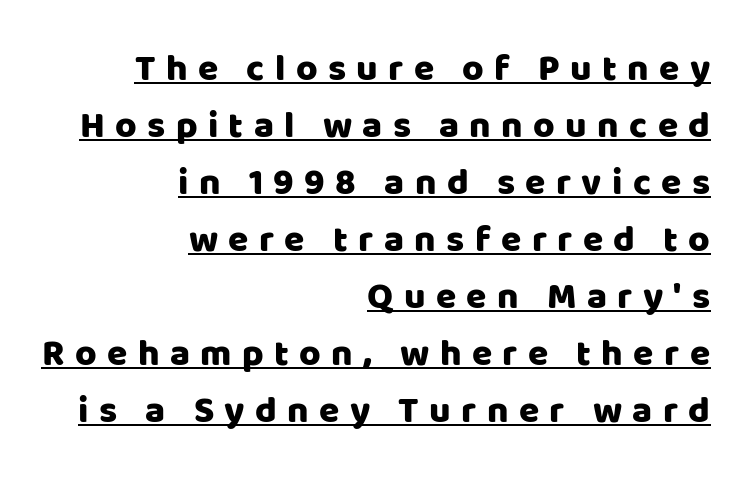
Grotesque or geometric, the face here clearly has no serifs. Look at the tracking — it's clearly loosened, letters drifting apart. The specimen includes a rule beneath the text block's lines. Unlike italic type, these characters show no tilt at all. You could not count columns in this text — the font is proportionally spaced.
